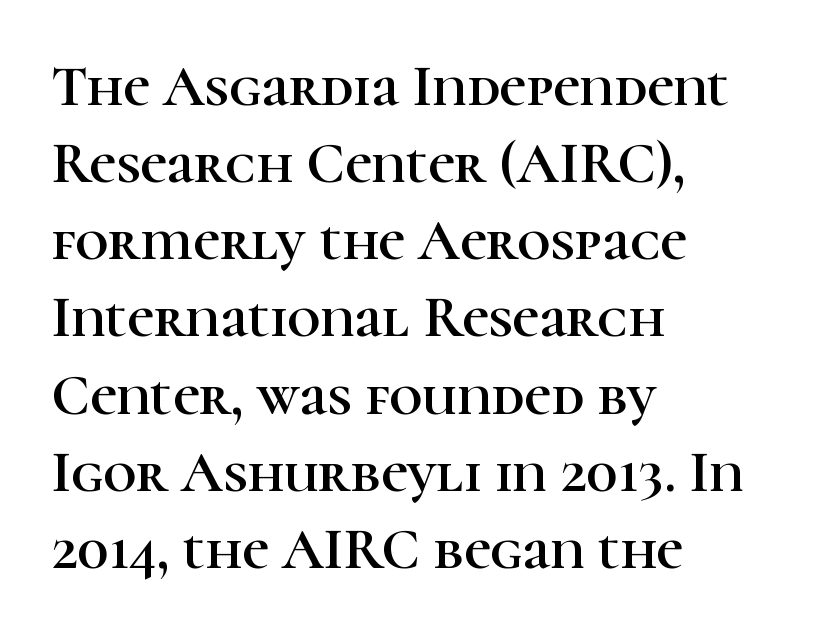
To sum up the face: it has serifs. Each line starts at the same left margin while the right side varies. Think of a printed novel: that variable character pitch is what you see here. Vertical strokes here are truly vertical. Regular leading.
